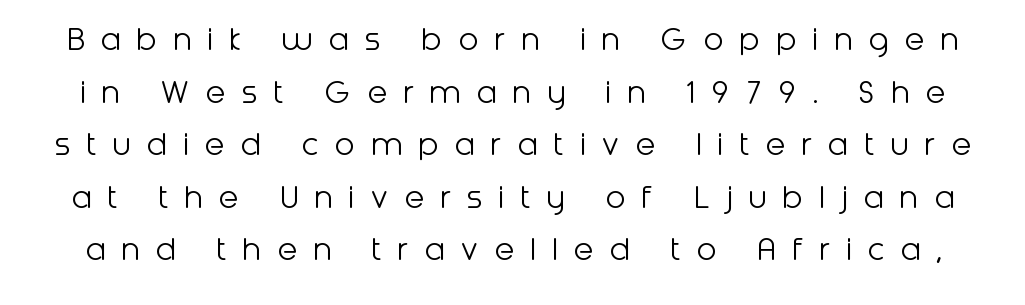
{"serif": "no", "italic": "no", "bold": "no", "weight": "light", "width": "normal", "stroke_contrast": "low", "x_height": "medium", "monospaced": "no", "underline": "no", "line_spacing": "normal", "line_spacing_ratio": 1.42, "letter_spacing": "wide", "letter_spacing_em": 0.42, "glyph_px": 37}
